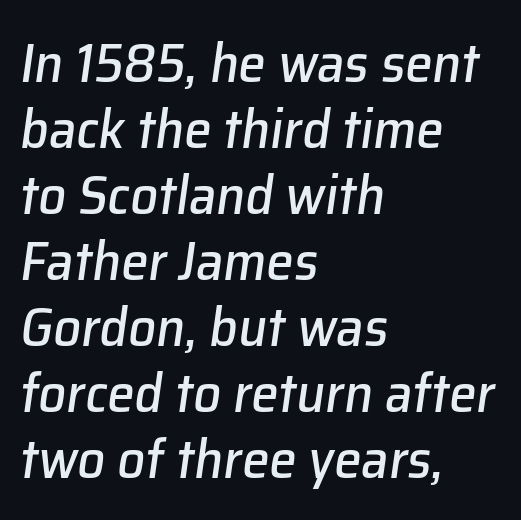
Q: Is the text italic (slanted)? A: Yes, it leans right by about 8 degrees.
Q: Is the text underlined? A: No.
Q: How is the paragraph aligned? A: Left-aligned.
Q: Is the spacing between letters normal or unusually wide? A: Normal.
Q: Width (condensed, normal, or wide)? A: Normal.
Q: Stroke contrast? A: Low.
Q: x-height? A: Medium.
Q: Monospaced? A: No.
